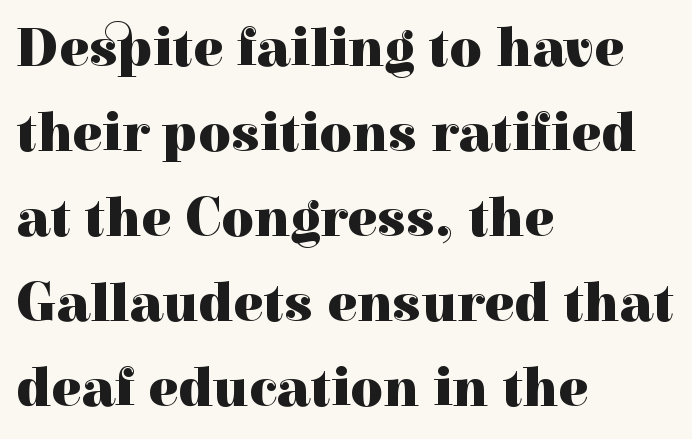
{"serif": "yes", "italic": "no", "bold": "yes", "weight": "heavy", "width": "normal", "x_height": "medium", "monospaced": "no", "underline": "no", "align": "left", "line_spacing": "normal", "line_spacing_ratio": 1.52, "letter_spacing": "normal", "letter_spacing_em": 0.0, "glyph_px": 56}
